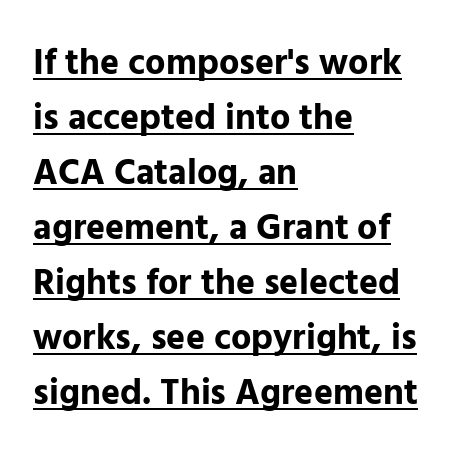
In terms of letterspacing, this is plain default setting. Unlike a traditional serif, this face leaves its strokes unadorned. Typeset ragged right — the left edge is the straight one. Varying glyph widths throughout — classic text-font behaviour. Does a line run under the words? Yes, clearly.
